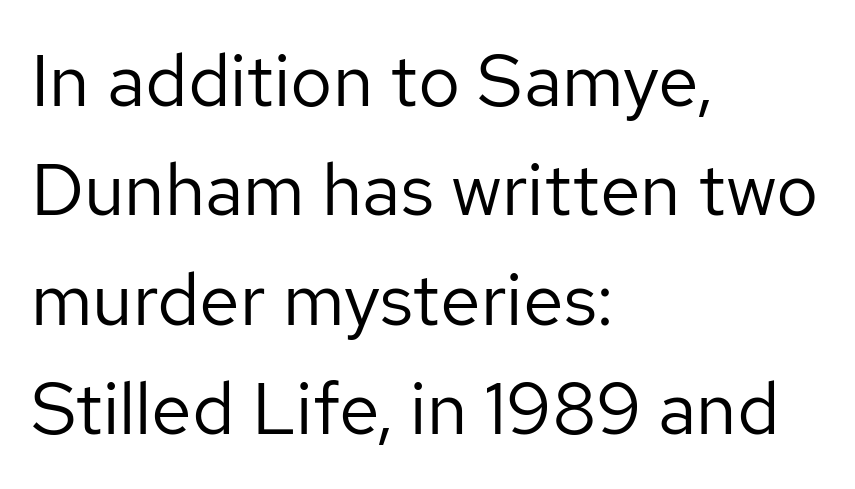
Q: Is the text bold? A: No.
Q: Is the text italic (slanted)? A: No, it is upright.
Q: Is the typeface a serif or a sans-serif typeface? A: Sans-serif.
Q: Is the text underlined? A: No.
Q: How is the paragraph aligned? A: Left-aligned.
Q: Is the spacing between letters normal or unusually wide? A: Normal.
Q: Is the spacing between lines tight, normal or loose? A: Normal.
Q: Width (condensed, normal, or wide)? A: Normal.
Q: Stroke contrast? A: Low.
Q: x-height? A: Medium.
Q: Monospaced? A: No.
